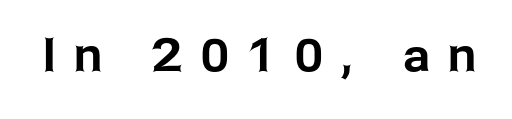
The image shows 46 px sans-serif type, upright; set unusually wide letter spacing (+0.39 em), not underlined; low stroke contrast and a medium x-height.
